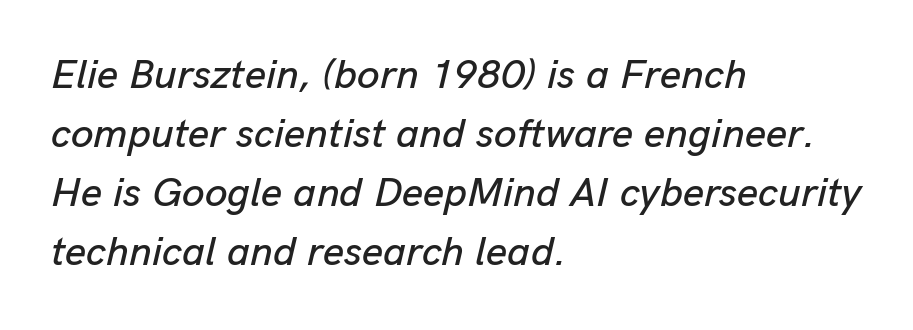
{"italic": "yes", "lean": "right", "slant_degrees": 13, "width": "normal", "stroke_contrast": "low", "x_height": "medium", "monospaced": "no", "underline": "no", "align": "left", "line_spacing": "normal", "line_spacing_ratio": 1.44, "letter_spacing": "normal", "letter_spacing_em": 0.0, "glyph_px": 41}
